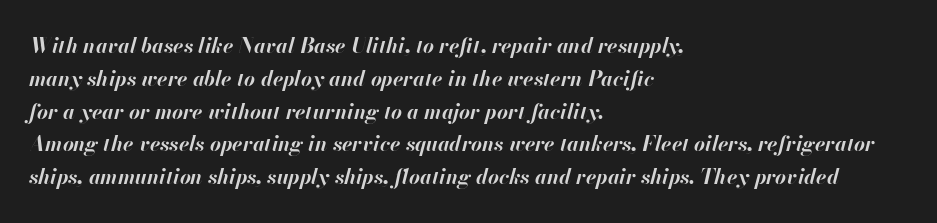
Q: Is the text bold? A: Yes.
Q: Is the text italic (slanted)? A: Yes, it leans right by about 13 degrees.
Q: Is the text underlined? A: No.
Q: How is the paragraph aligned? A: Left-aligned.
Q: Is the spacing between letters normal or unusually wide? A: Normal.
Q: Is the spacing between lines tight, normal or loose? A: Normal.
